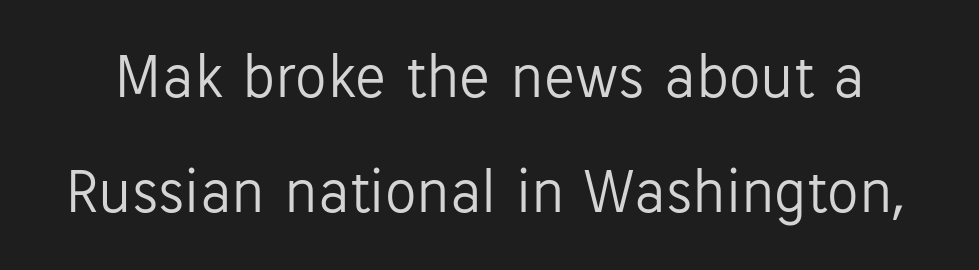
{"serif": "no", "italic": "no", "bold": "no", "weight": "light", "width": "normal", "stroke_contrast": "low", "x_height": "medium", "monospaced": "no", "underline": "no", "line_spacing_ratio": 1.82, "letter_spacing": "normal", "letter_spacing_em": 0.0, "glyph_px": 63}
